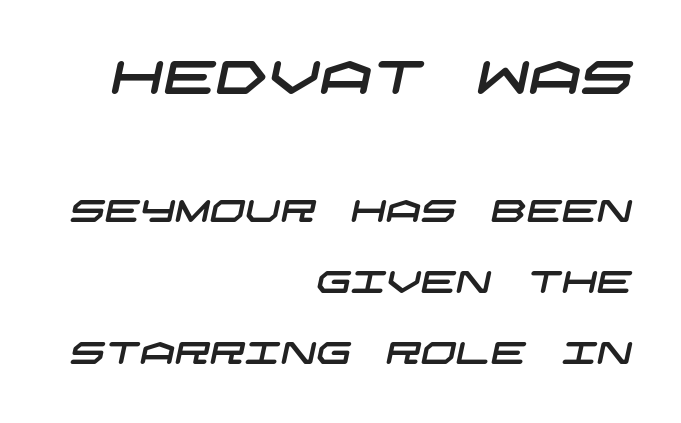
The image shows 46 px wide sans-serif type; set right-aligned, loose line spacing (2.29x), normal letter spacing, not underlined; the first (top) block is 1.48x larger; low stroke contrast and a large x-height.
